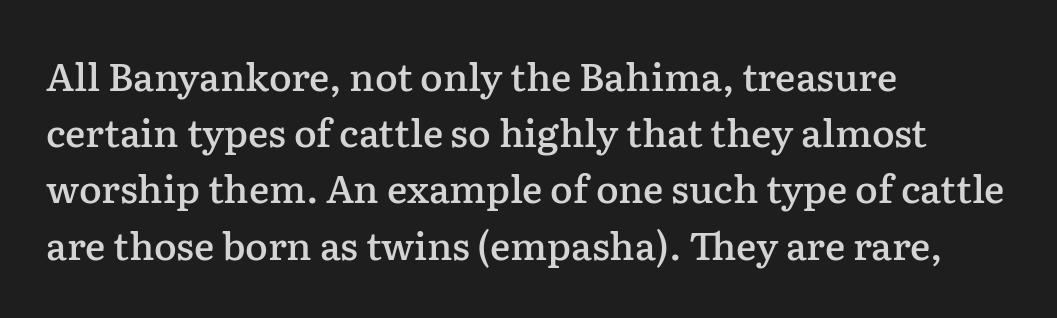
The image shows 38 px semibold serif type, upright; set left-aligned, normal line spacing (1.48x), normal letter spacing, not underlined; low stroke contrast and a medium x-height.
